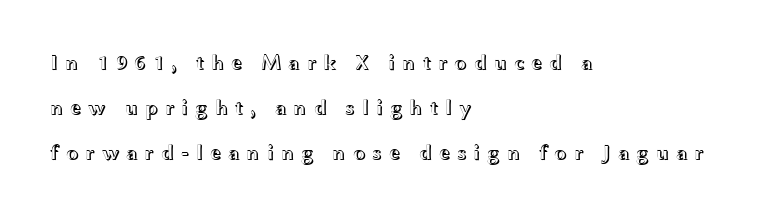
One-word summary of the alignment: left. The baseline area is clear. There is plenty of visible air inserted between adjacent glyphs. Interline gaps are noticeably wide in this sample. A typesetter would mark this as roman, not italic.
